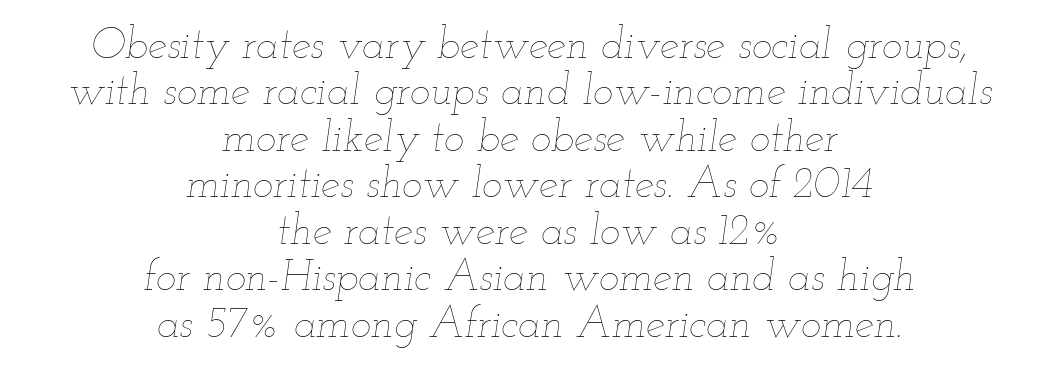
The image shows 43 px thin, wide type, italic (leaning right); set centered, tight line spacing (1.08x), normal letter spacing, not underlined; low stroke contrast and a small x-height.
